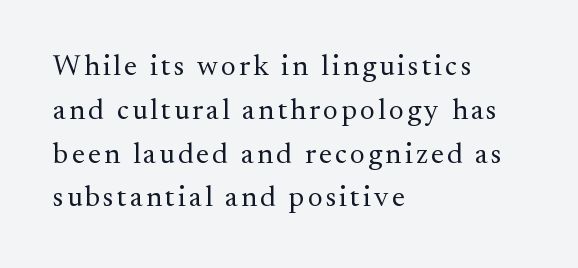
The image shows 29 px regular-weight serif type, upright; set left-aligned, normal line spacing (1.51x), not underlined; medium stroke contrast and a small x-height.
